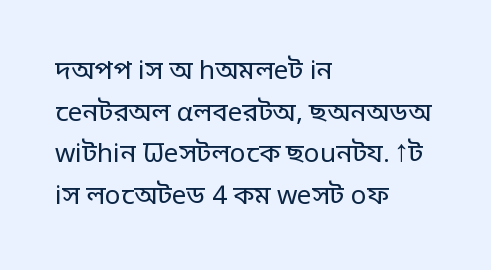
The image shows 26 px text type, upright; set left-aligned, normal line spacing (1.6x), normal letter spacing, not underlined.
